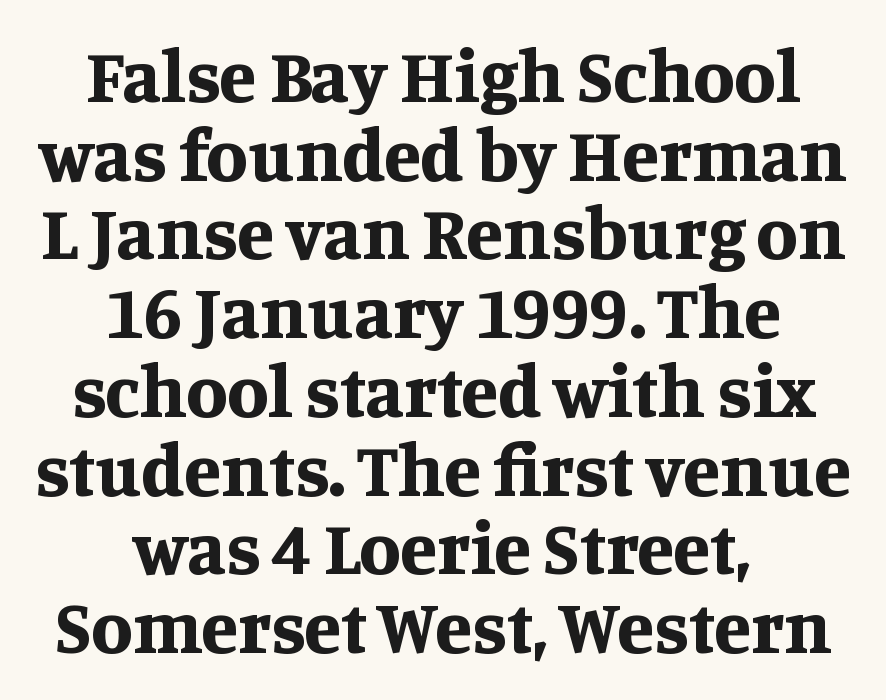
{"serif": "yes", "italic": "no", "bold": "yes", "weight": "bold", "width": "normal", "stroke_contrast": "medium", "x_height": "large", "monospaced": "no", "underline": "no", "align": "center", "line_spacing": "tight", "line_spacing_ratio": 1.05, "letter_spacing": "normal", "letter_spacing_em": 0.0, "glyph_px": 75}
